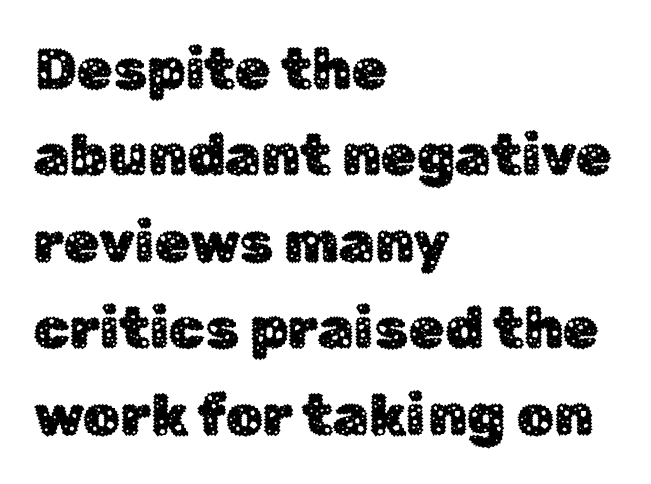
{"serif": "no", "italic": "no", "width": "normal", "stroke_contrast": "low", "x_height": "medium", "monospaced": "no", "underline": "no", "align": "left", "line_spacing": "normal", "line_spacing_ratio": 1.49, "letter_spacing": "normal", "letter_spacing_em": 0.0, "glyph_px": 58}
